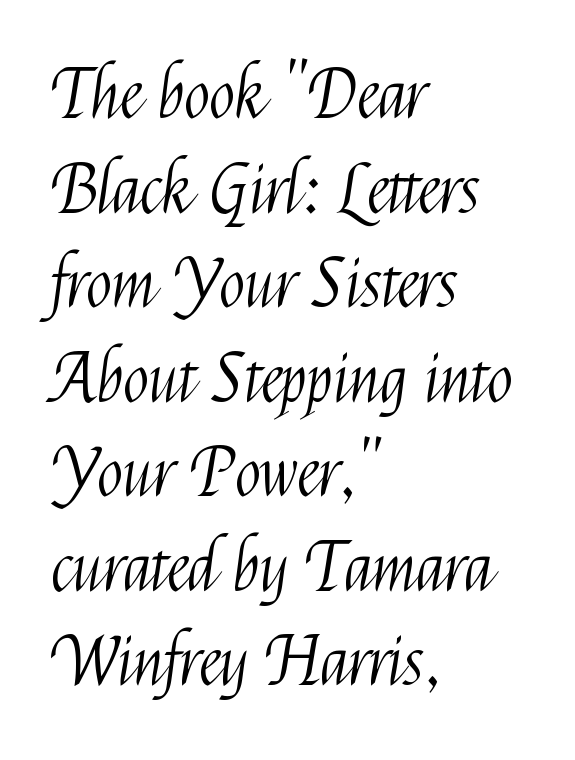
Does extra space separate the letters? No, they use regular spacing. Vertically, the passage feels balanced, rows spaced as you'd expect. Reading down the block, your eye returns to a fixed left position each line.
